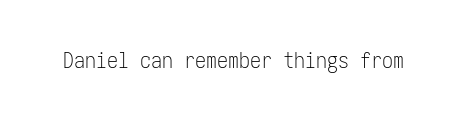
The space directly below the letters is spotless. Quick note: not italic, upright. The line texture is even and compact thanks to regular tracking. These glyphs show unthickened strokes, regular width or finer.
